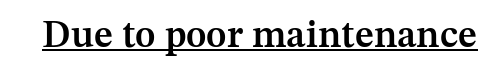
A baseline rule has been typeset under these characters. The type sits square on the baseline with zero lean. Tracking value appears to be zero — textbook default spacing. Letterform terminals end in serifs throughout the passage.
